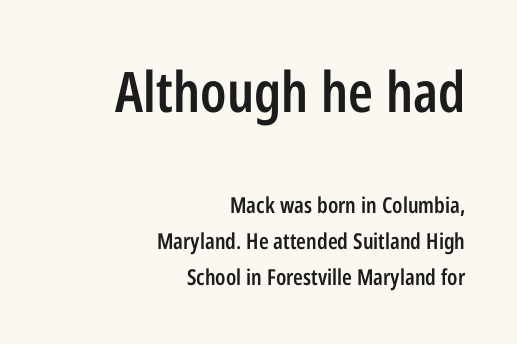
The image shows 56 px semibold, condensed sans-serif type, upright; set right-aligned, normal line spacing (1.64x), normal letter spacing, not underlined; the first (top) block is 2.55x larger; low stroke contrast and a medium x-height.
